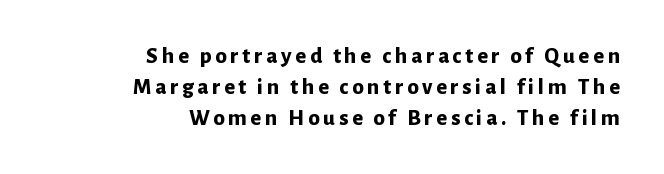
The image shows 23 px bold type, upright; set right-aligned, normal line spacing (1.34x), not underlined.
